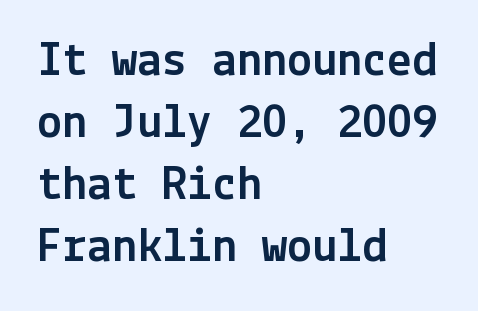
{"serif": "no", "italic": "no", "width": "normal", "x_height": "medium", "underline": "no", "align": "left", "line_spacing_ratio": 1.24, "letter_spacing": "normal", "letter_spacing_em": 0.0, "glyph_px": 50}
